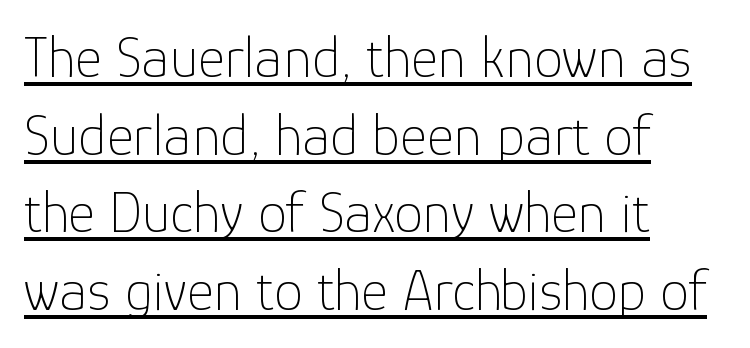
Q: Is the text bold? A: No.
Q: Is the text italic (slanted)? A: No, it is upright.
Q: Is the typeface a serif or a sans-serif typeface? A: Sans-serif.
Q: Is the text underlined? A: Yes.
Q: How is the paragraph aligned? A: Left-aligned.
Q: Is the spacing between letters normal or unusually wide? A: Normal.
Q: Is the spacing between lines tight, normal or loose? A: Normal.
Q: Width (condensed, normal, or wide)? A: Normal.
Q: Stroke contrast? A: Low.
Q: x-height? A: Medium.
Q: Monospaced? A: No.
